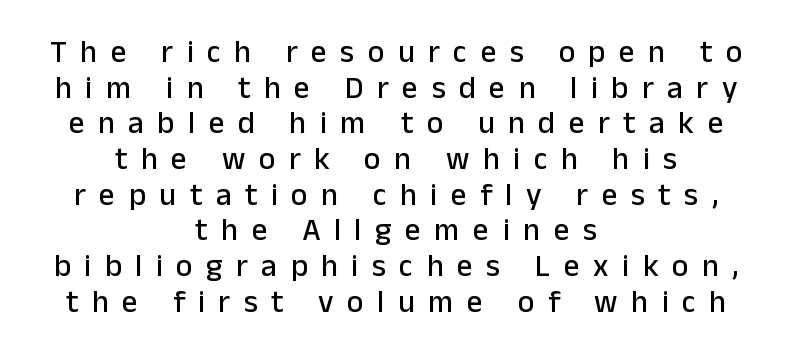
Q: Is the text italic (slanted)? A: No, it is upright.
Q: Is the typeface a serif or a sans-serif typeface? A: Sans-serif.
Q: Is the text underlined? A: No.
Q: How is the paragraph aligned? A: Centered.
Q: Is the spacing between letters normal or unusually wide? A: Unusually wide.
Q: Is the spacing between lines tight, normal or loose? A: Tight.
Q: Width (condensed, normal, or wide)? A: Normal.
Q: Stroke contrast? A: Low.
Q: x-height? A: Medium.
Q: Monospaced? A: No.
